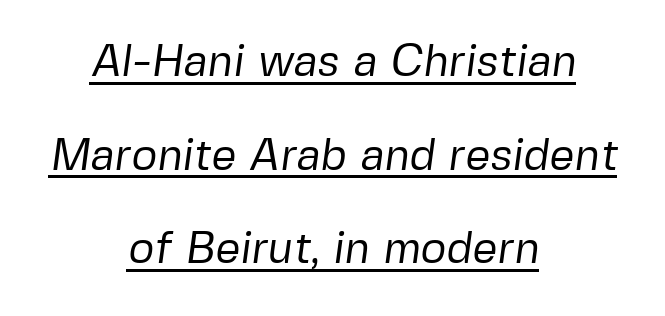
{"serif": "no", "bold": "no", "weight": "regular", "width": "normal", "stroke_contrast": "low", "x_height": "medium", "monospaced": "no", "underline": "yes", "align": "center", "line_spacing": "loose", "line_spacing_ratio": 2.13, "letter_spacing": "normal", "letter_spacing_em": 0.0, "glyph_px": 44}
